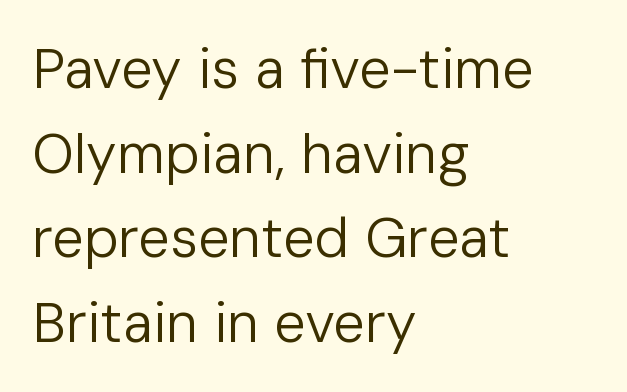
No italicization has been applied; the sample stays upright. Vertically, the passage feels balanced, rows spaced as you'd expect. Notice how the passage keeps a crisp vertical edge on the left only. Beneath every word, the page is bare.
